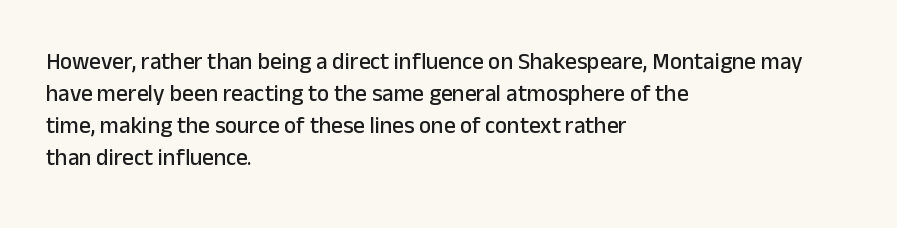
These lines are set flush left with a ragged right edge. Nope, not italic — everything's standing straight. Observe the ordinary spacing: letters are neighbours, not strangers. Vertically, the passage feels balanced, rows spaced as you'd expect. Has an underline been added? It has not.
